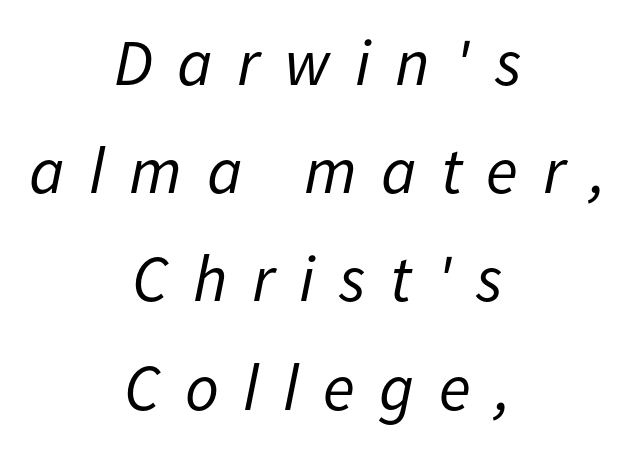
The letters look calm and open, with moderate or lighter stems. The foot of each line stays bare and open. Students, note that the glyphs here are deliberately spaced far apart. Is the type slanted? Yes — the strokes lean at a clear angle.
